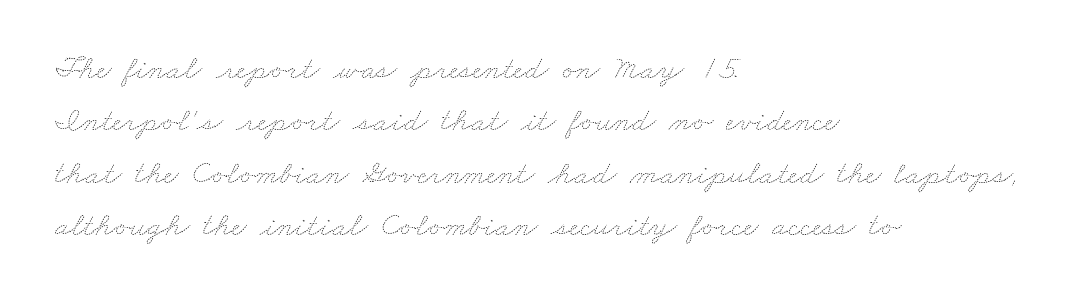
The image shows 33 px thin, wide type; set left-aligned, normal line spacing (1.59x), normal letter spacing, not underlined; medium stroke contrast and a small x-height.
